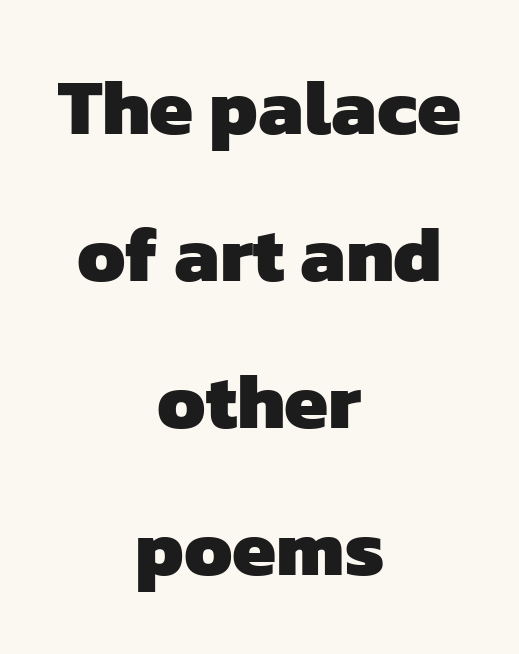
Q: Is the text bold? A: Yes.
Q: Is the typeface a serif or a sans-serif typeface? A: Sans-serif.
Q: Is the text underlined? A: No.
Q: How is the paragraph aligned? A: Centered.
Q: Is the spacing between letters normal or unusually wide? A: Normal.
Q: Width (condensed, normal, or wide)? A: Normal.
Q: Stroke contrast? A: Low.
Q: x-height? A: Medium.
Q: Monospaced? A: No.
